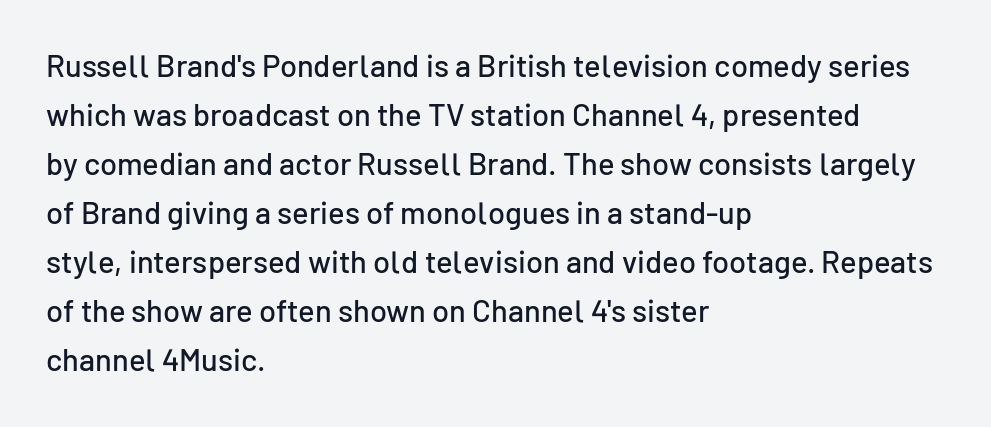
The image shows 31 px sans-serif type, upright; set left-aligned, normal line spacing (1.58x), normal letter spacing, not underlined; low stroke contrast and a medium x-height.
